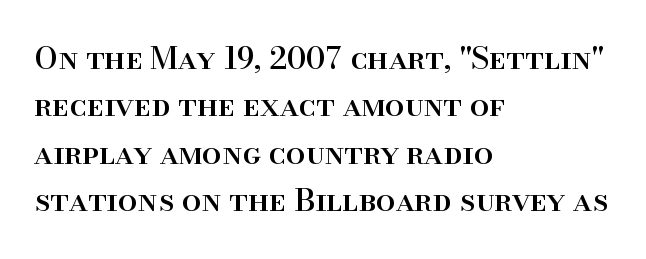
The image shows 31 px serif type, upright; set left-aligned, normal line spacing (1.53x), normal letter spacing, not underlined; high stroke contrast and a small x-height.
